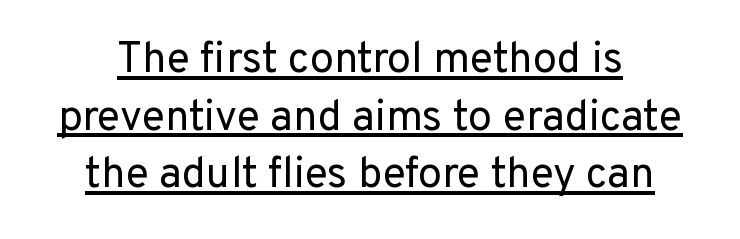
This is underlined copy, the kind a proofreader might mark for attention. This reads as an unemphasized weight, regular at the heaviest. If you drew a line through each stem, it would be perfectly vertical. The passage shown has conventional tracking throughout.
